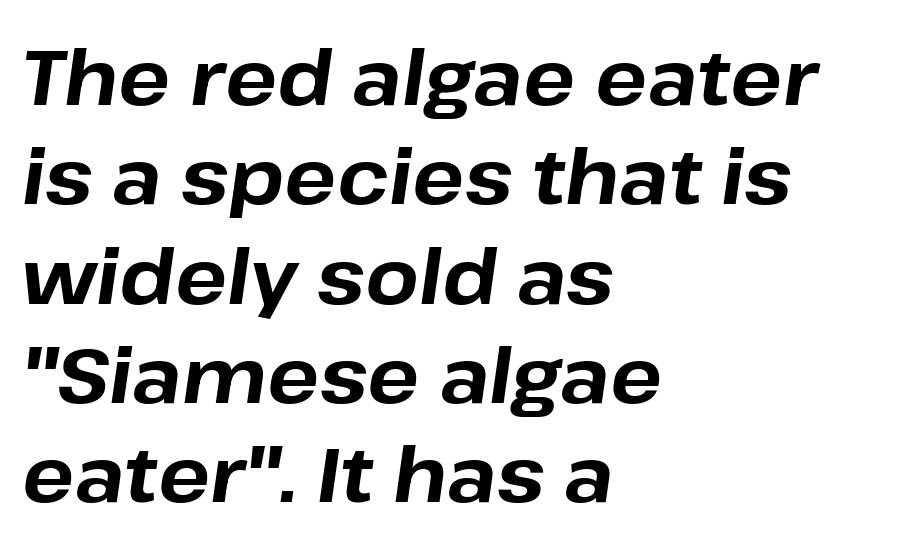
The image shows 77 px bold type, italic (leaning right); set left-aligned, normal line spacing (1.29x), normal letter spacing, not underlined; low stroke contrast and a medium x-height.
